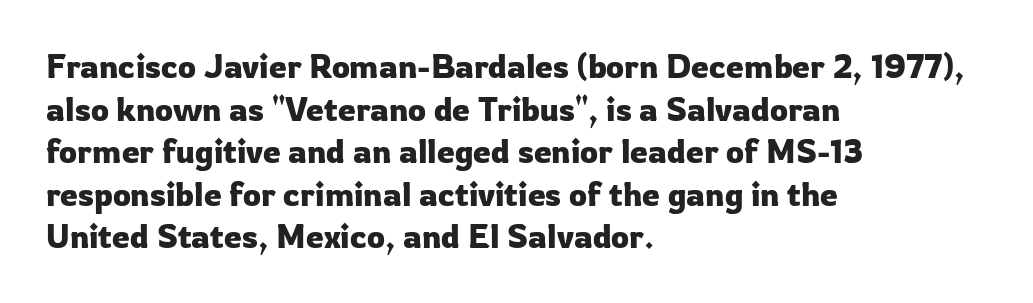
The image shows 32 px sans-serif type, upright; set left-aligned, normal line spacing (1.33x), normal letter spacing, not underlined; low stroke contrast and a medium x-height.
